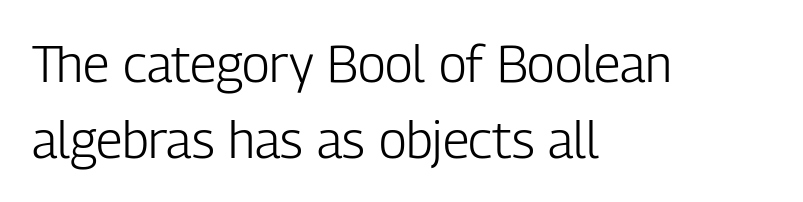
Q: Is the text bold? A: No.
Q: Is the text italic (slanted)? A: No, it is upright.
Q: Is the typeface a serif or a sans-serif typeface? A: Sans-serif.
Q: Is the text underlined? A: No.
Q: How is the paragraph aligned? A: Left-aligned.
Q: Is the spacing between letters normal or unusually wide? A: Normal.
Q: Is the spacing between lines tight, normal or loose? A: Normal.
Q: Width (condensed, normal, or wide)? A: Condensed.
Q: Stroke contrast? A: Low.
Q: x-height? A: Medium.
Q: Monospaced? A: No.
